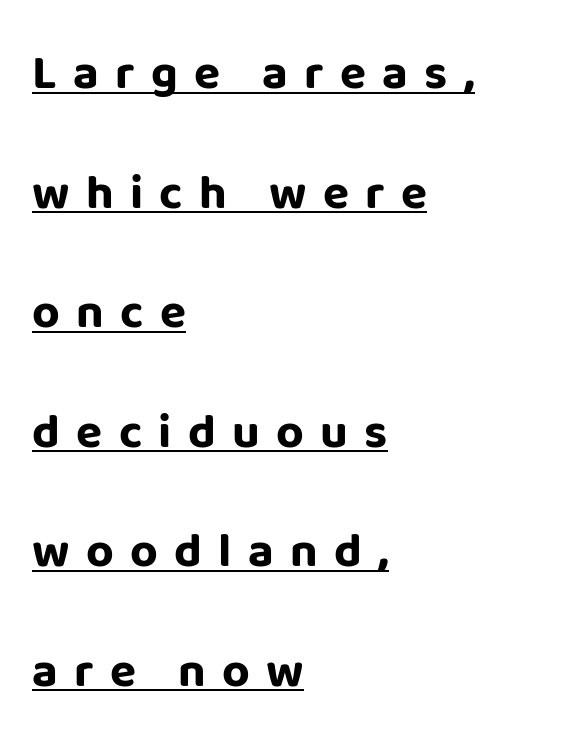
{"serif": "no", "italic": "no", "bold": "yes", "weight": "bold", "width": "normal", "stroke_contrast": "low", "x_height": "large", "monospaced": "no", "underline": "yes", "align": "left", "line_spacing": "loose", "line_spacing_ratio": 2.49, "letter_spacing": "wide", "letter_spacing_em": 0.34, "glyph_px": 48}
